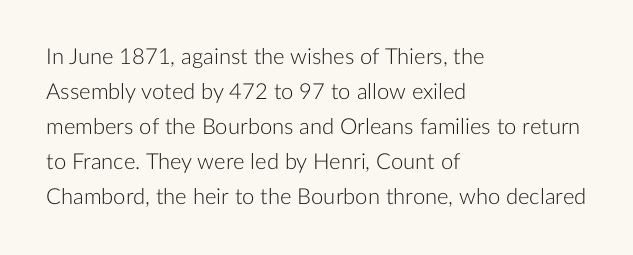
Every stem runs plumb, perpendicular to the baseline. Ink coverage per letter is moderate at most. Does extra space separate the letters? No, they use regular spacing. Line starts are locked; line ends wander. If you measured baseline to baseline, you'd find a middling distance.
